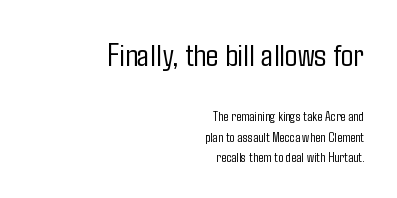
The image shows 33 px light, condensed sans-serif type, upright; set right-aligned, normal line spacing (1.45x), normal letter spacing, not underlined; the first (top) block is 2.36x larger; low stroke contrast and a medium x-height.
